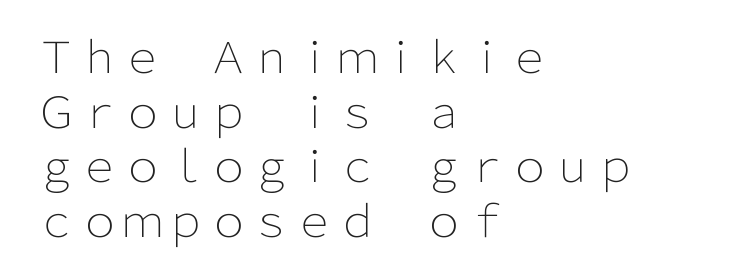
{"serif": "no", "italic": "no", "bold": "no", "weight": "light", "width": "normal", "stroke_contrast": "low", "x_height": "medium", "monospaced": "no", "underline": "no", "align": "left", "line_spacing": "normal", "line_spacing_ratio": 1.27, "letter_spacing": "normal", "letter_spacing_em": 0.0, "glyph_px": 43}
